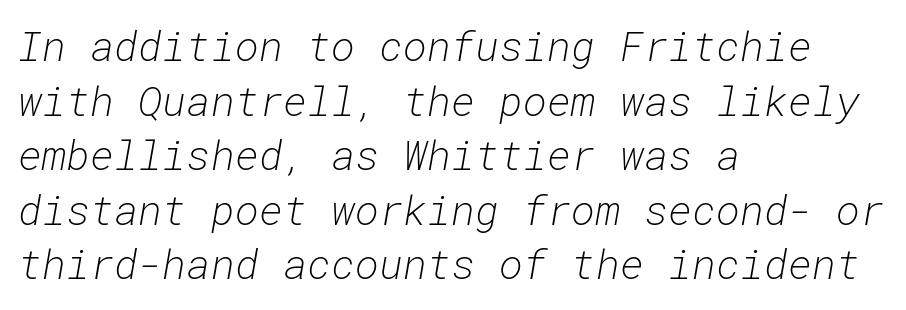
The image shows 41 px light type, italic (leaning right), monospaced; set left-aligned, normal line spacing (1.33x), normal letter spacing, not underlined; low stroke contrast and a medium x-height.
